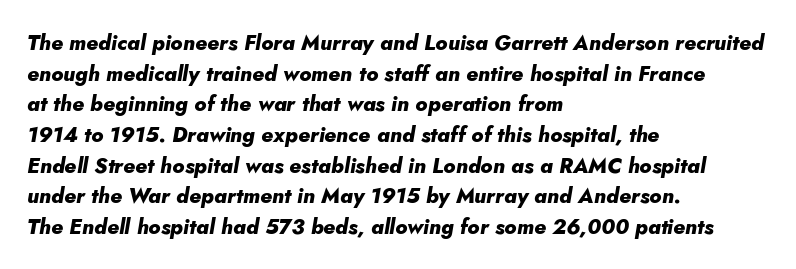
{"italic": "yes", "lean": "right", "slant_degrees": 5, "bold": "yes", "underline": "no", "align": "left", "line_spacing": "normal", "line_spacing_ratio": 1.46, "letter_spacing": "normal", "letter_spacing_em": 0.0, "glyph_px": 21}
